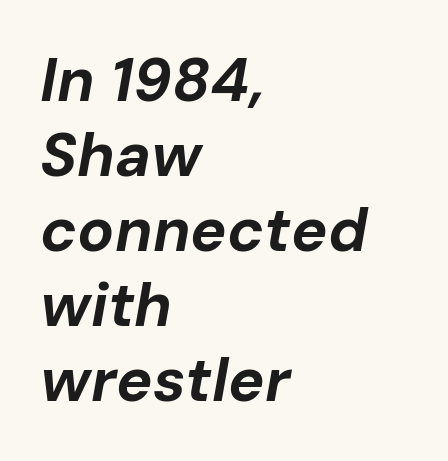
Q: Is the text bold? A: Yes.
Q: Is the text italic (slanted)? A: Yes, it leans right by about 10 degrees.
Q: Is the text underlined? A: No.
Q: How is the paragraph aligned? A: Left-aligned.
Q: Is the spacing between letters normal or unusually wide? A: Normal.
Q: Width (condensed, normal, or wide)? A: Normal.
Q: Stroke contrast? A: Low.
Q: x-height? A: Medium.
Q: Monospaced? A: No.
